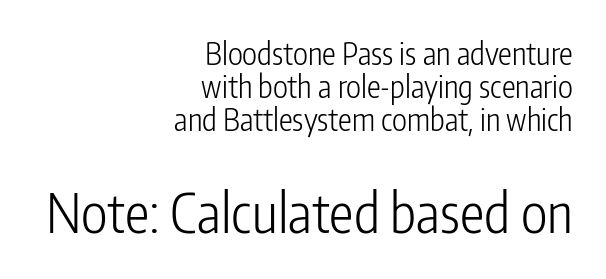
Whoever set this made the second block the dominant, larger element. The rag falls on the left side of this text block. Very little white space separates one row of letters from the next. Nothing sits at the stroke ends, so this counts as sans-serif.
